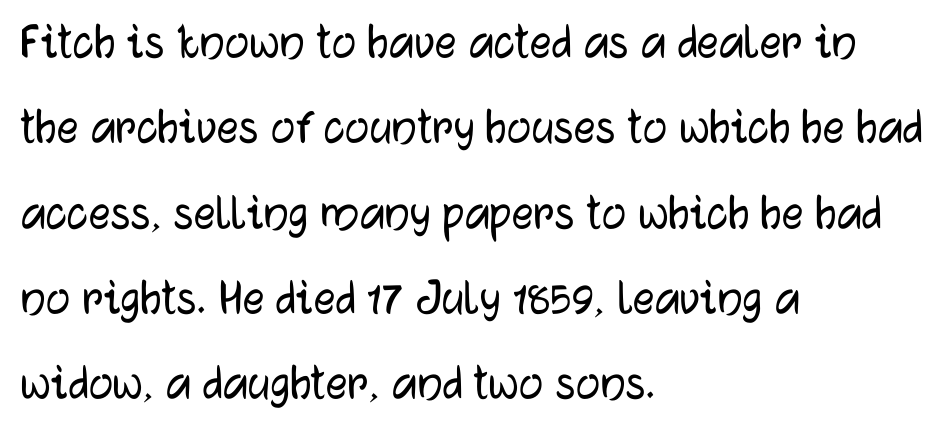
The image shows 54 px sans-serif type, upright; set left-aligned, normal line spacing (1.58x), normal letter spacing, not underlined; low stroke contrast and a medium x-height.
